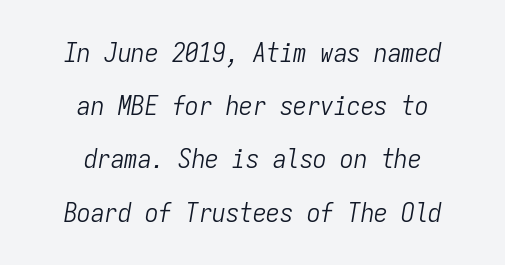
Q: Is the text bold? A: No.
Q: Is the text italic (slanted)? A: Yes, it leans right by about 9 degrees.
Q: Is the text underlined? A: No.
Q: How is the paragraph aligned? A: Centered.
Q: Is the spacing between letters normal or unusually wide? A: Normal.
Q: Is the spacing between lines tight, normal or loose? A: Loose.
